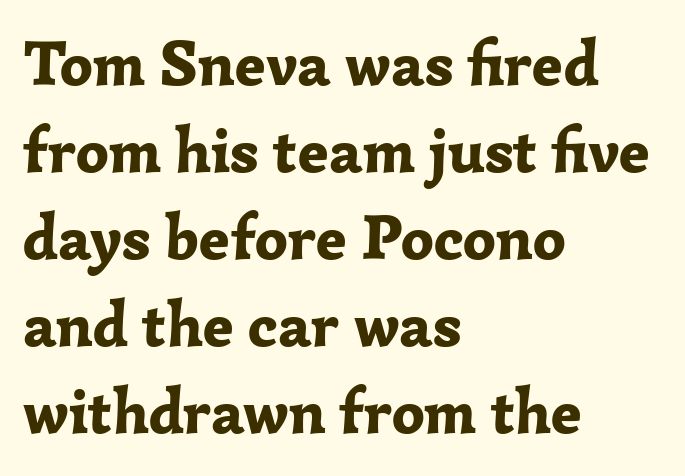
Q: Is the text bold? A: Yes.
Q: Is the text italic (slanted)? A: No, it is upright.
Q: Is the typeface a serif or a sans-serif typeface? A: Serif.
Q: Is the text underlined? A: No.
Q: How is the paragraph aligned? A: Left-aligned.
Q: Is the spacing between letters normal or unusually wide? A: Normal.
Q: Is the spacing between lines tight, normal or loose? A: Normal.
Q: Width (condensed, normal, or wide)? A: Normal.
Q: Stroke contrast? A: Low.
Q: x-height? A: Medium.
Q: Monospaced? A: No.
